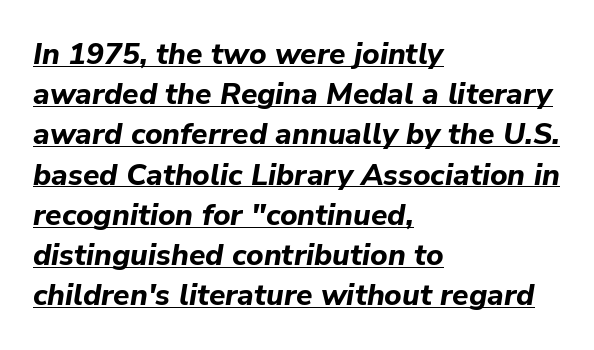
{"italic": "yes", "lean": "right", "slant_degrees": 9, "bold": "yes", "weight": "bold", "width": "normal", "stroke_contrast": "low", "x_height": "medium", "monospaced": "no", "underline": "yes", "align": "left", "line_spacing": "normal", "line_spacing_ratio": 1.34, "letter_spacing": "normal", "letter_spacing_em": 0.0, "glyph_px": 30}
